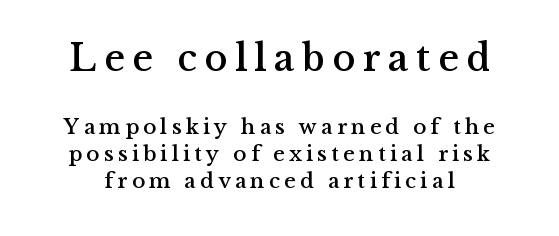
{"serif": "yes", "italic": "no", "width": "normal", "stroke_contrast": "medium", "x_height": "medium", "monospaced": "no", "underline": "no", "align": "center", "line_spacing_ratio": 1.24, "larger_block": "first", "size_ratio": 1.77, "glyph_px": 39}
